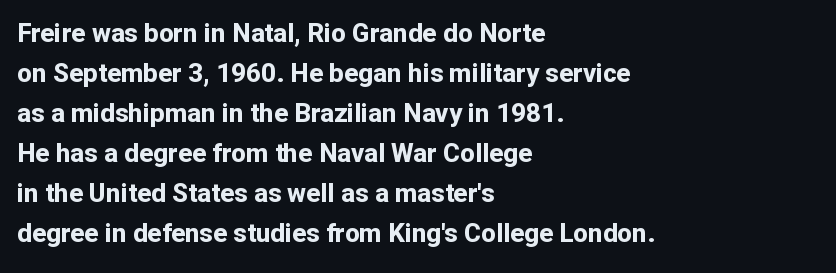
Q: Is the text bold? A: Yes.
Q: Is the text italic (slanted)? A: No, it is upright.
Q: Is the text underlined? A: No.
Q: How is the paragraph aligned? A: Left-aligned.
Q: Is the spacing between letters normal or unusually wide? A: Normal.
Q: Is the spacing between lines tight, normal or loose? A: Normal.
